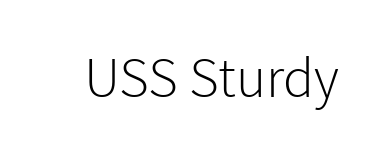
{"serif": "no", "italic": "no", "bold": "no", "weight": "light", "width": "normal", "stroke_contrast": "low", "x_height": "medium", "monospaced": "no", "underline": "no", "letter_spacing": "normal", "letter_spacing_em": 0.0, "glyph_px": 57}
